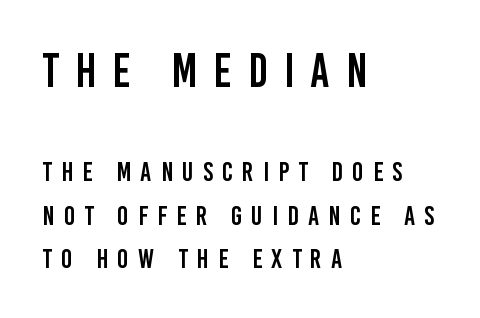
{"serif": "no", "italic": "no", "width": "condensed", "stroke_contrast": "low", "x_height": "large", "monospaced": "no", "underline": "no", "align": "left", "line_spacing": "normal", "line_spacing_ratio": 1.61, "letter_spacing": "wide", "letter_spacing_em": 0.34, "larger_block": "first", "size_ratio": 1.74, "glyph_px": 47}
